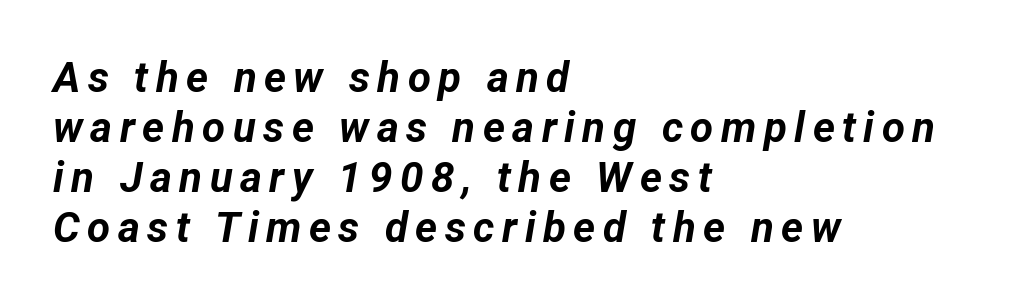
Quick note: underline off. The compositor pushed each line to the left boundary. A typesetter would call this proportional, since set widths differ per character. Emphasis-style slanted type is in use.
